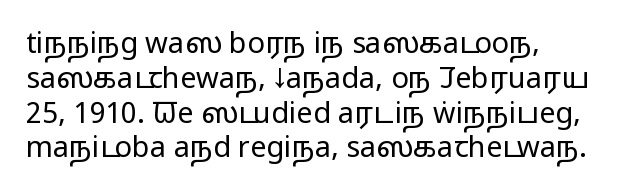
Typeset ragged right — the left edge is the straight one. Caption: standard tracking, unaltered. Honestly, there is no underline to notice here at all. The font sits on the lighter half of the weight spectrum, regular included. Tall strokes in this sample are plumb rather than angled.
